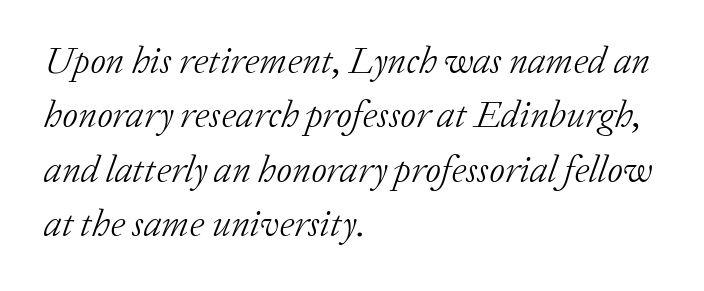
The image shows 38 px light serif type, italic (leaning right); set left-aligned, normal line spacing (1.43x), normal letter spacing, not underlined; low stroke contrast and a medium x-height.
